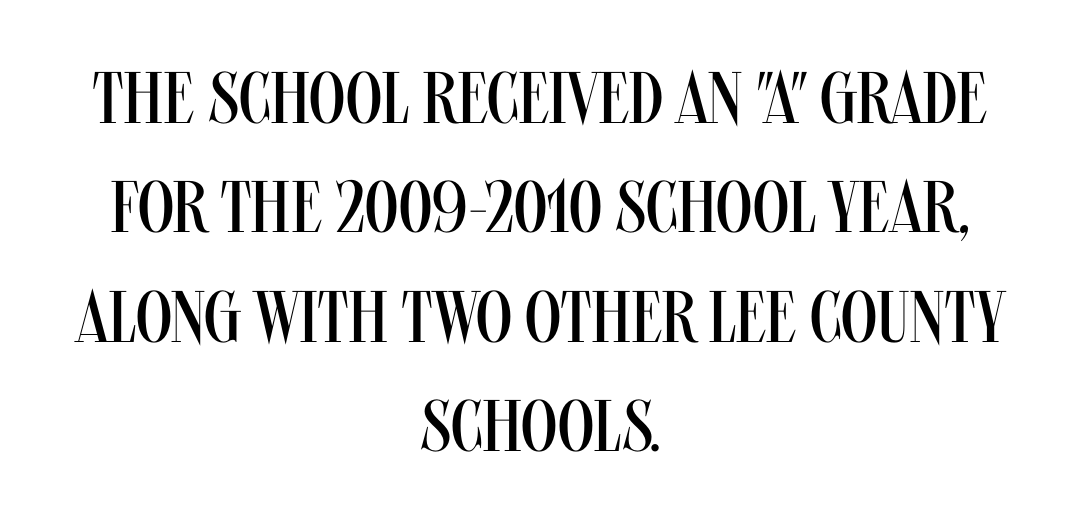
The image shows 73 px regular-weight, condensed sans-serif type, upright; set centered, normal line spacing (1.5x), normal letter spacing, not underlined; medium stroke contrast and a large x-height.
